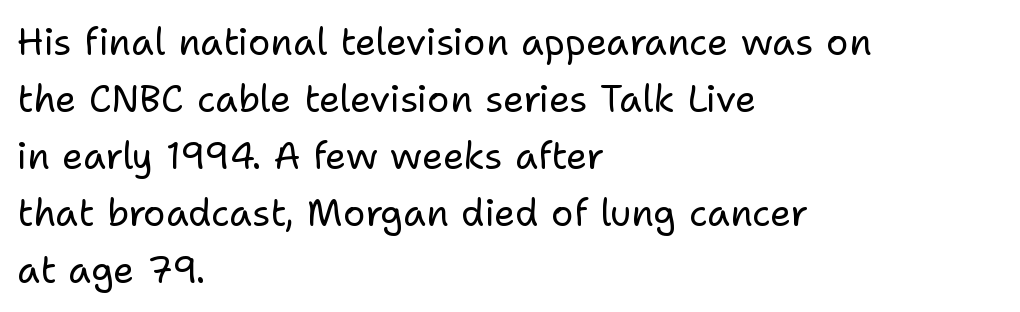
Q: Is the text bold? A: No.
Q: Is the text italic (slanted)? A: No, it is upright.
Q: Is the typeface a serif or a sans-serif typeface? A: Sans-serif.
Q: Is the text underlined? A: No.
Q: How is the paragraph aligned? A: Left-aligned.
Q: Is the spacing between letters normal or unusually wide? A: Normal.
Q: Is the spacing between lines tight, normal or loose? A: Normal.
Q: Width (condensed, normal, or wide)? A: Normal.
Q: Stroke contrast? A: Low.
Q: x-height? A: Medium.
Q: Monospaced? A: No.
